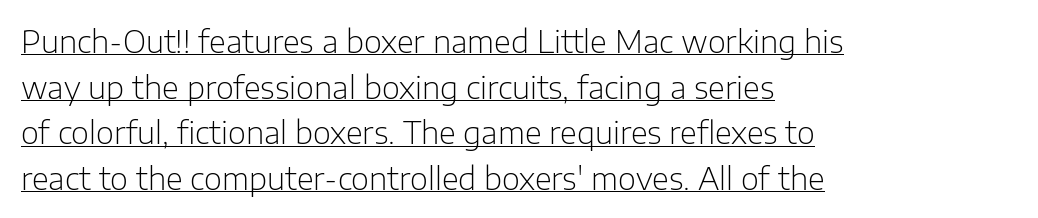
The letters advance in unequal steps, a hallmark of proportional type. The rendering uses a moderate line-height, typical for paragraphs. No heavy texture on the line: the type isn't bold. Compared with a centered layout, this one pins lines to the left instead. This rendering employs a face without finishing strokes, i.e., a sans-serif.
